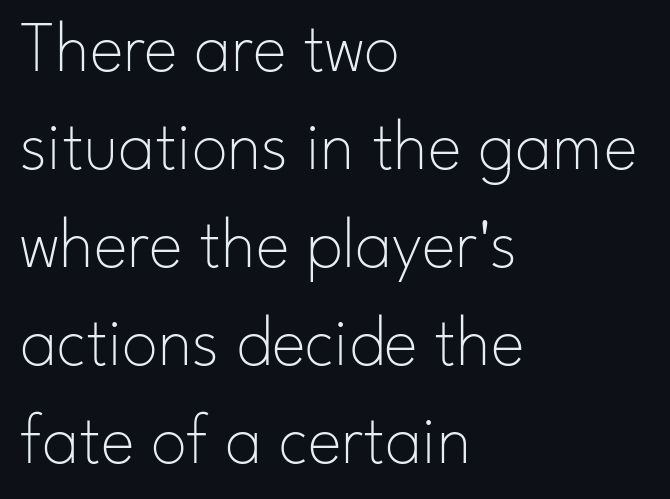
The image shows 72 px thin sans-serif type, upright; set left-aligned, normal line spacing (1.36x), normal letter spacing, not underlined; low stroke contrast and a small x-height.
